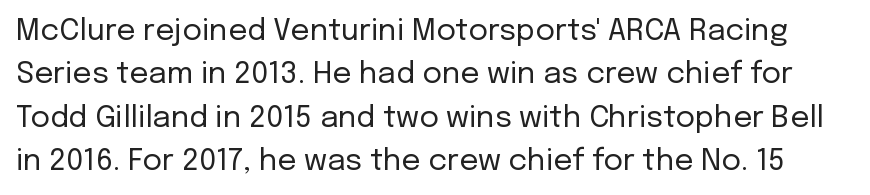
Examine the stroke ends and you'll find no serifs. Compared with typical body copy, the letter spacing here is the same. Bare-footed words on every line. These lines were composed using upright roman letters.
